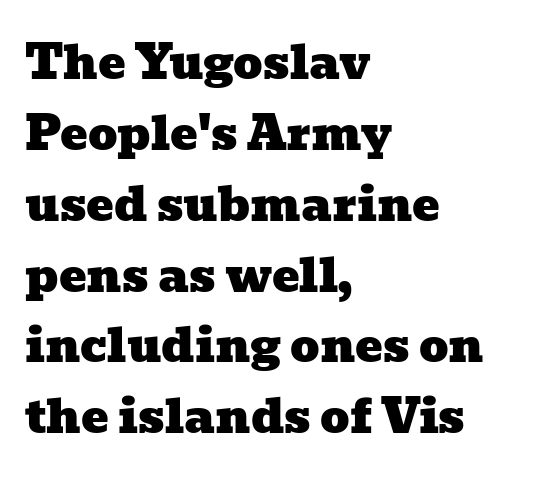
What stands out about the letter spacing? Nothing — it is the standard amount. Typographically, this falls in the serif category. Underlining? Definitely not there. You could not count columns in this text — the font is proportionally spaced.
